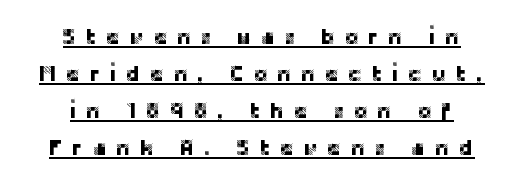
The image shows 22 px text type, upright; set centered, normal line spacing (1.68x), unusually wide letter spacing (+0.41 em), underlined.
